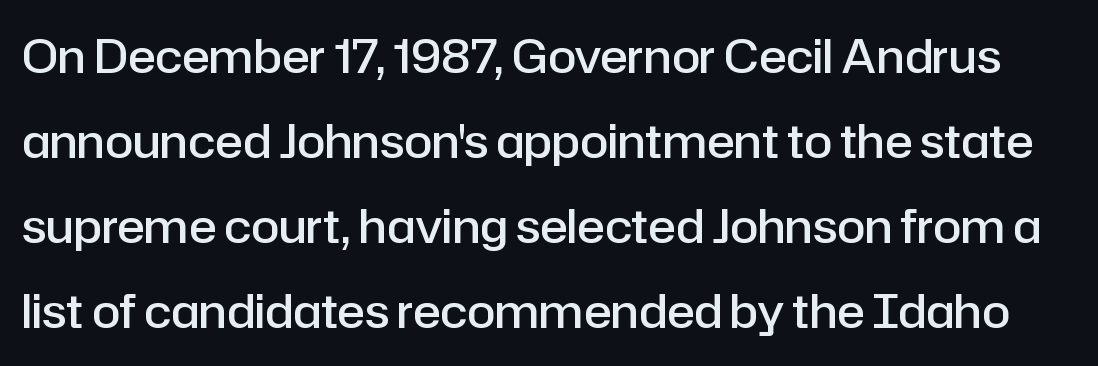
{"serif": "no", "italic": "no", "bold": "semi", "weight": "semibold", "width": "normal", "stroke_contrast": "low", "x_height": "medium", "monospaced": "no", "underline": "no", "line_spacing_ratio": 1.85, "letter_spacing": "normal", "letter_spacing_em": 0.0, "glyph_px": 46}
